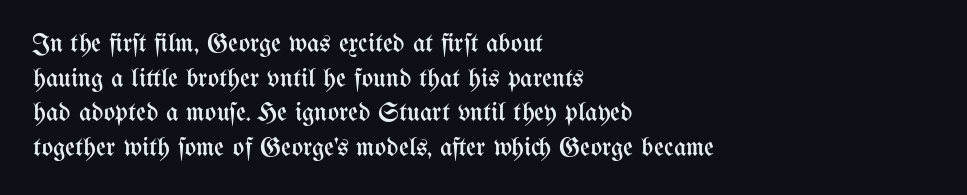
The block of text has a typical density, with ordinary space between rows. Which margin do the lines hug? The left one — the right edge is uneven. The space directly below the letters is spotless. This is the regular roman posture of the typeface. Does extra space separate the letters? No, they use regular spacing.
